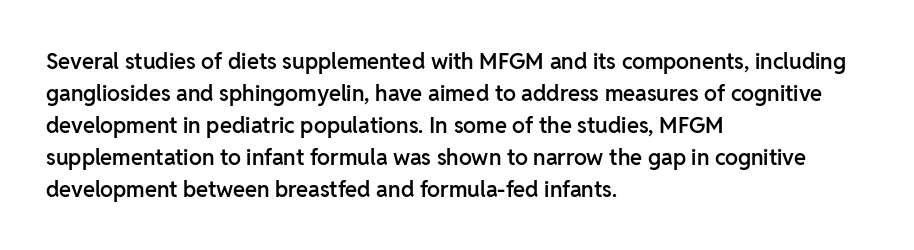
{"italic": "no", "bold": "semi", "underline": "no", "align": "left", "line_spacing": "normal", "line_spacing_ratio": 1.45, "letter_spacing": "normal", "letter_spacing_em": 0.0, "glyph_px": 22}
